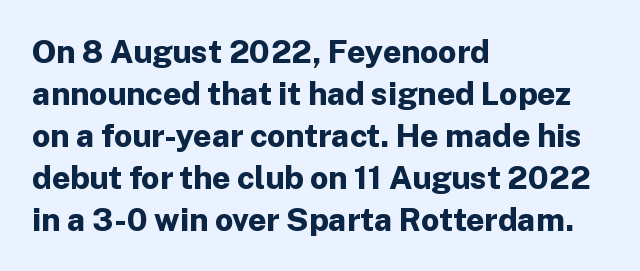
{"serif": "no", "italic": "no", "bold": "yes", "weight": "bold", "width": "normal", "stroke_contrast": "low", "x_height": "medium", "monospaced": "no", "underline": "no", "align": "left", "line_spacing": "normal", "line_spacing_ratio": 1.31, "letter_spacing": "normal", "letter_spacing_em": 0.0, "glyph_px": 32}
